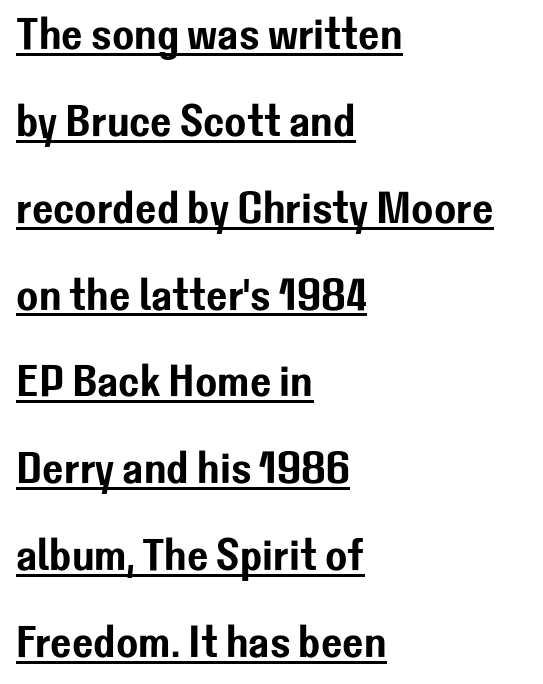
The image shows 45 px sans-serif type, upright; set left-aligned, loose line spacing (1.93x), normal letter spacing, underlined; low stroke contrast and a medium x-height.
